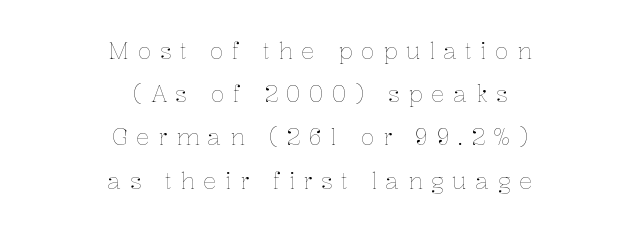
Q: Is the text bold? A: No.
Q: Is the text italic (slanted)? A: No, it is upright.
Q: Is the text underlined? A: No.
Q: How is the paragraph aligned? A: Centered.
Q: Is the spacing between letters normal or unusually wide? A: Unusually wide.
